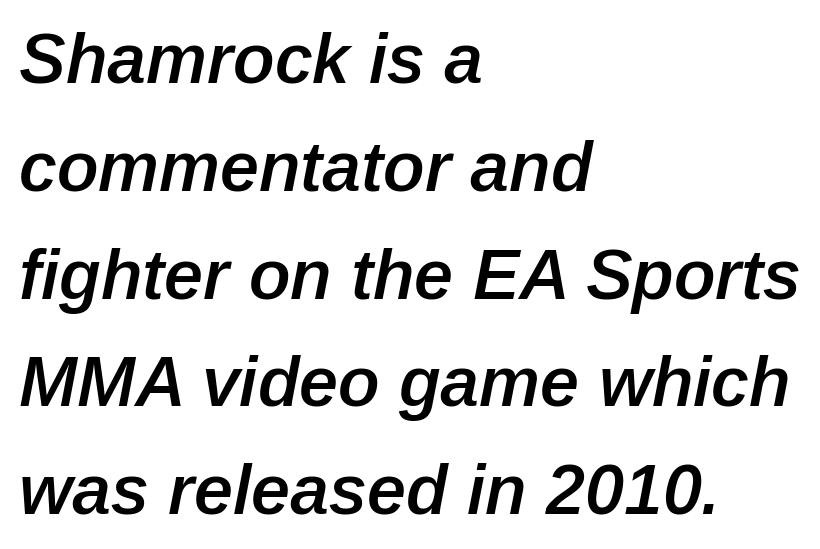
The image shows 70 px semibold type, italic (leaning right); set left-aligned, normal line spacing (1.54x), normal letter spacing, not underlined; low stroke contrast and a medium x-height.
